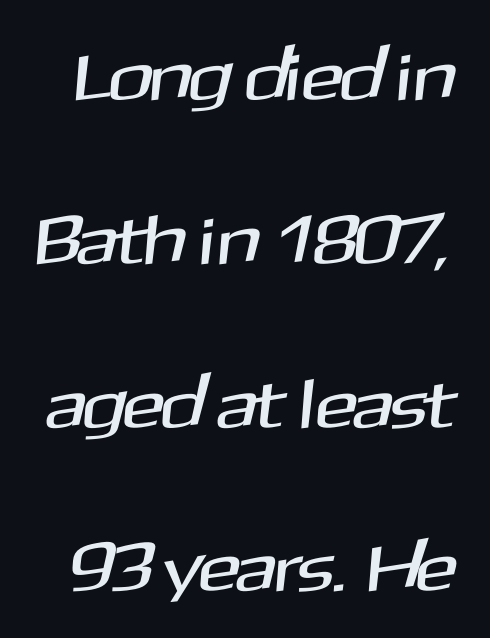
{"serif": "no", "width": "normal", "stroke_contrast": "medium", "x_height": "medium", "monospaced": "no", "underline": "no", "line_spacing": "loose", "line_spacing_ratio": 2.34, "letter_spacing": "normal", "letter_spacing_em": 0.0, "glyph_px": 70}
